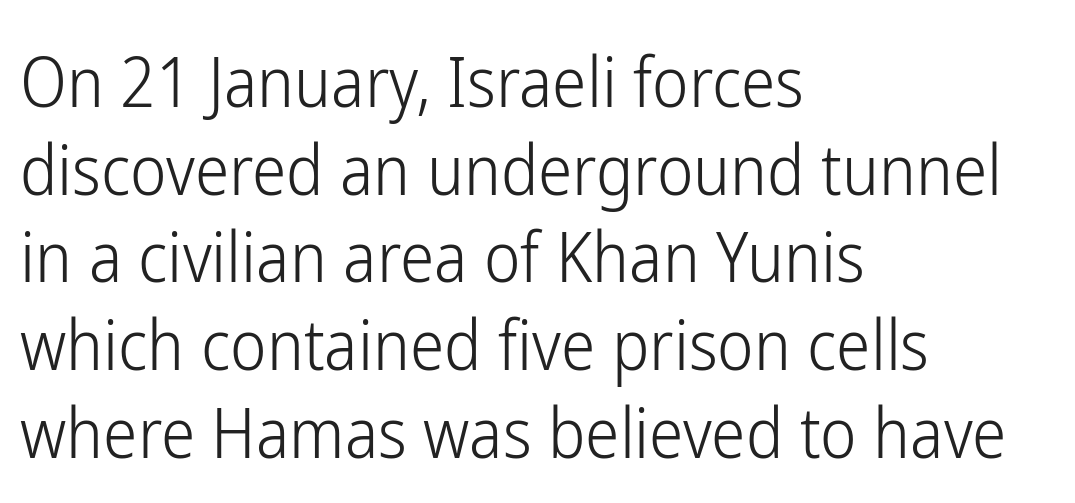
The image shows 69 px light, condensed sans-serif type, upright; set left-aligned, normal line spacing (1.27x), normal letter spacing, not underlined; low stroke contrast and a medium x-height.
